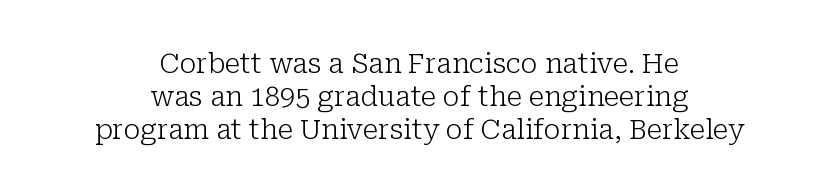
{"italic": "no", "bold": "no", "underline": "no", "align": "center", "line_spacing_ratio": 1.22, "letter_spacing": "normal", "letter_spacing_em": 0.0, "glyph_px": 27}
